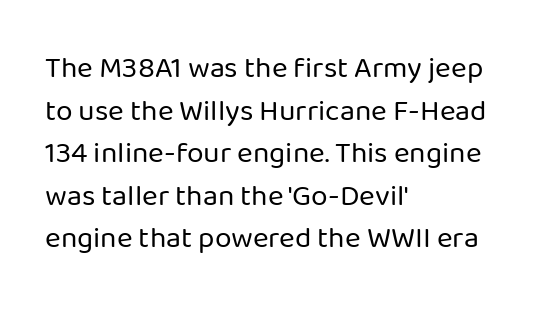
The image shows 30 px regular-weight sans-serif type, upright; set left-aligned, normal line spacing (1.42x), normal letter spacing, not underlined; low stroke contrast and a medium x-height.
